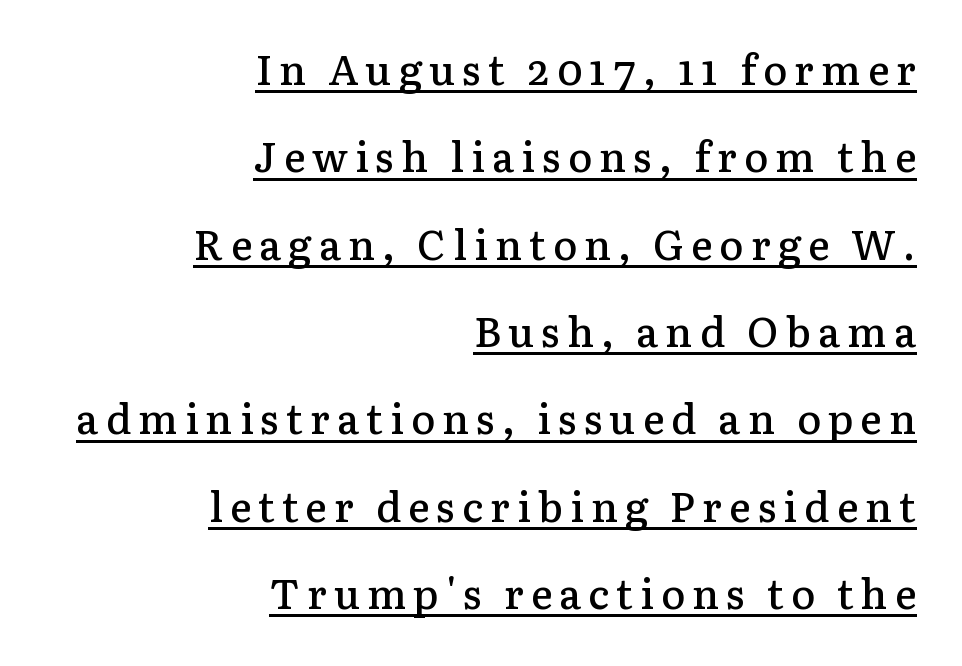
You can tell it's not italic because the verticals are truly vertical. How would I describe the line gaps? Wide and relaxed. Serifs: yes, visible at the terminals of the letterforms. Looks like someone drew a line under every word here.
